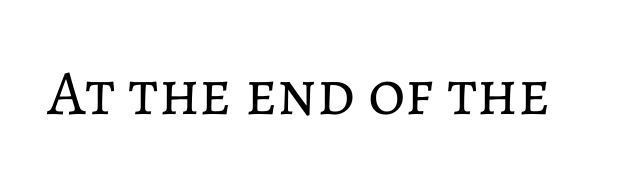
Character widths vary here, with narrow letters taking less room than wide ones. The foot of each line stays bare and open. The face looks like a standard text weight, possibly lighter. The lettering holds an erect, upright posture throughout. Each word holds together tightly as a unit, with standard inter-letter gaps.
